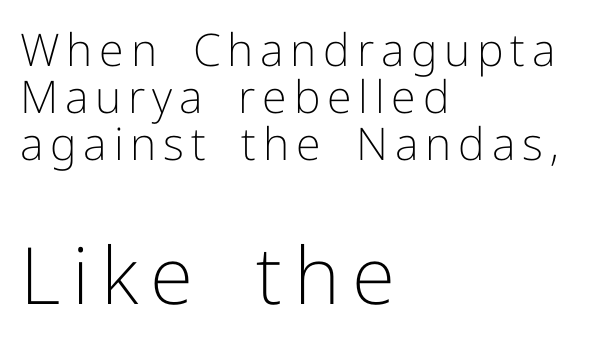
Q: Is the text bold? A: No.
Q: Is the text italic (slanted)? A: No, it is upright.
Q: Is the typeface a serif or a sans-serif typeface? A: Sans-serif.
Q: Is the text underlined? A: No.
Q: How is the paragraph aligned? A: Left-aligned.
Q: Is the spacing between lines tight, normal or loose? A: Tight.
Q: Which block of text is set in a larger size, the first (top) or the second (bottom)? A: The second (bottom) one.
Q: Width (condensed, normal, or wide)? A: Normal.
Q: Stroke contrast? A: Low.
Q: x-height? A: Medium.
Q: Monospaced? A: No.
